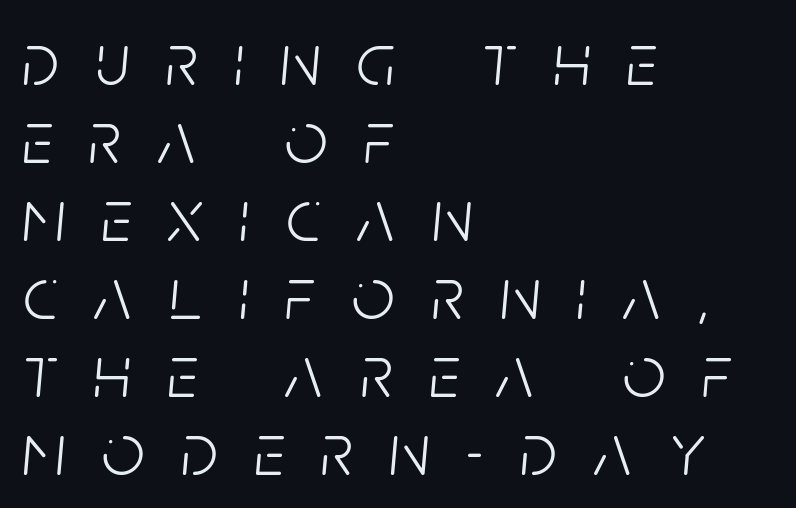
The image shows 75 px light, condensed type, italic (leaning right); set left-aligned, tight line spacing (1.04x), unusually wide letter spacing (+0.49 em), not underlined; low stroke contrast and a large x-height.
